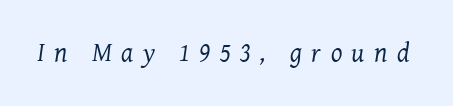
{"italic": "yes", "lean": "right", "slant_degrees": 8, "bold": "no", "underline": "no", "letter_spacing": "wide", "letter_spacing_em": 0.35, "glyph_px": 27}
